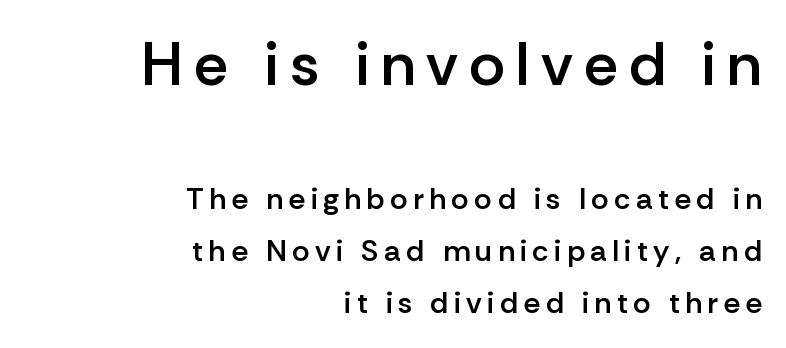
The image shows 61 px semibold sans-serif type, upright; set right-aligned, line spacing 1.74x, not underlined; the first (top) block is 2.03x larger; low stroke contrast and a medium x-height.
